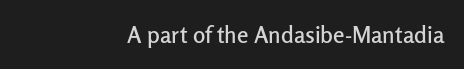
{"italic": "no", "underline": "no", "align": "right", "letter_spacing": "normal", "letter_spacing_em": 0.0, "glyph_px": 23}
